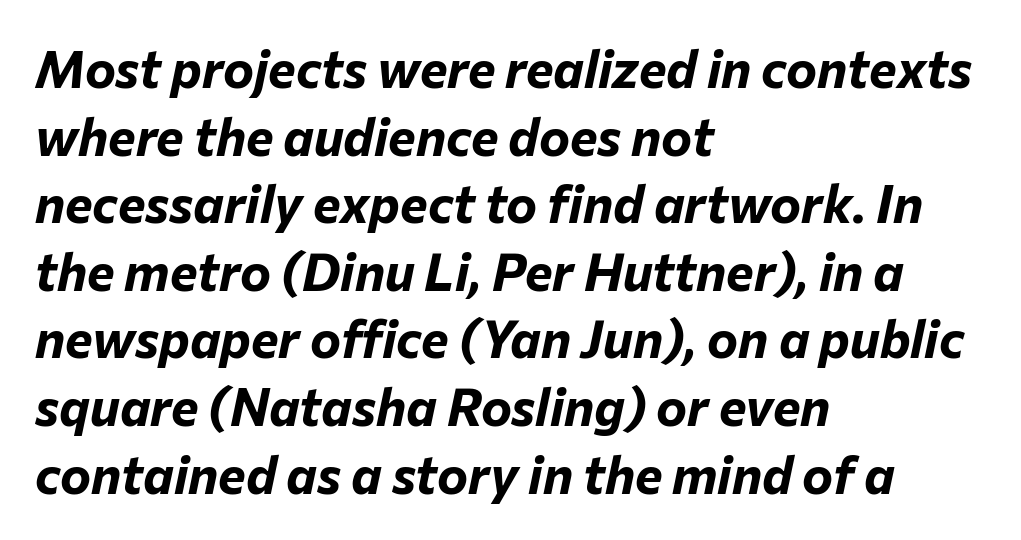
{"italic": "yes", "lean": "right", "slant_degrees": 12, "bold": "yes", "weight": "bold", "width": "normal", "stroke_contrast": "low", "x_height": "medium", "monospaced": "no", "underline": "no", "align": "left", "line_spacing": "normal", "line_spacing_ratio": 1.3, "letter_spacing": "normal", "letter_spacing_em": 0.0, "glyph_px": 52}
